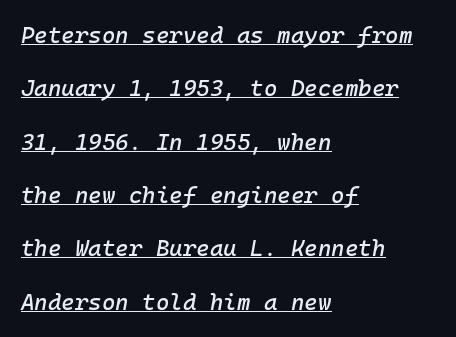
{"italic": "yes", "lean": "right", "slant_degrees": 10, "underline": "yes", "align": "left", "line_spacing": "loose", "line_spacing_ratio": 2.32, "letter_spacing": "normal", "letter_spacing_em": 0.0, "glyph_px": 23}
